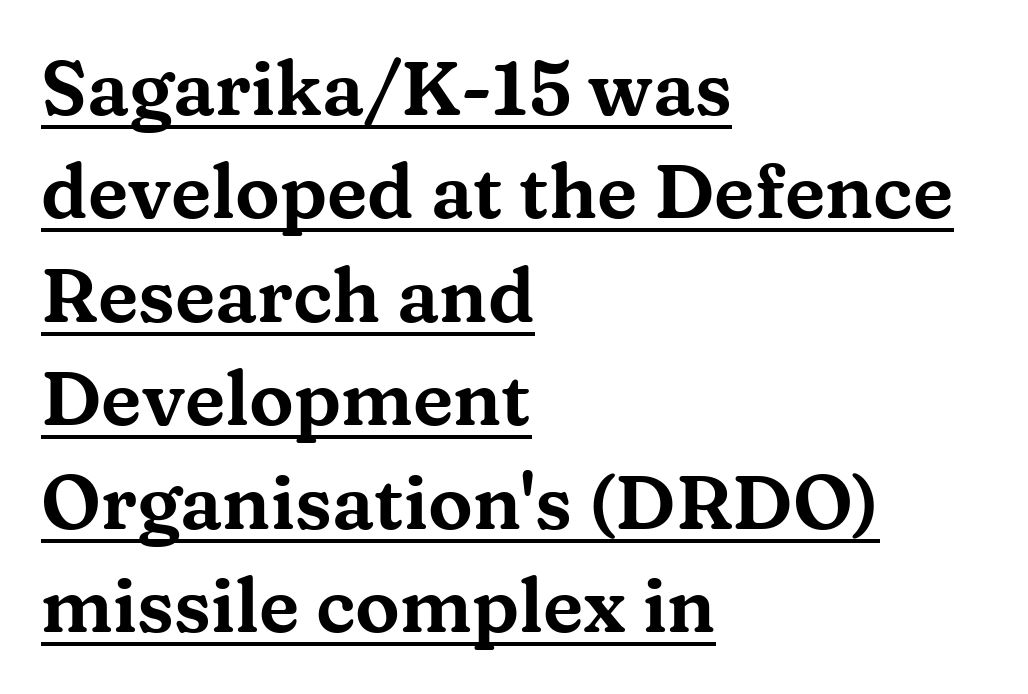
The ragged edge is on the right, which tells us the setting is flush left. The glyphs in this specimen are seriffed. This sample has the flowing, uneven cadence of proportional lettering. Regarding leading, the lines here are spaced in the standard way. Honestly, the letter spacing is just normal — you wouldn't notice it.
